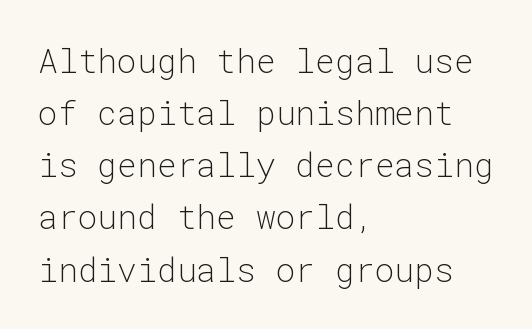
{"serif": "no", "italic": "no", "bold": "no", "weight": "light", "width": "normal", "stroke_contrast": "low", "x_height": "medium", "monospaced": "yes", "underline": "no", "align": "left", "line_spacing": "normal", "line_spacing_ratio": 1.58, "letter_spacing": "normal", "letter_spacing_em": 0.0, "glyph_px": 33}
